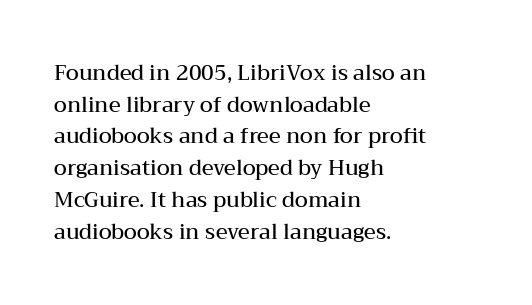
The image shows 21 px text type, upright; set left-aligned, normal line spacing (1.51x), normal letter spacing, not underlined.
